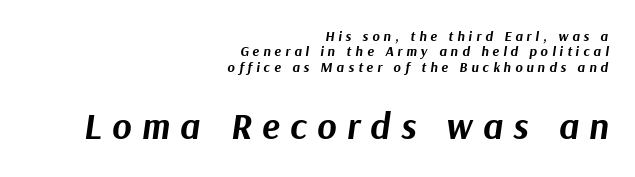
Q: Is the text bold? A: Yes.
Q: Is the text italic (slanted)? A: Yes, it leans right by about 9 degrees.
Q: Is the text underlined? A: No.
Q: How is the paragraph aligned? A: Right-aligned.
Q: Is the spacing between letters normal or unusually wide? A: Unusually wide.
Q: Is the spacing between lines tight, normal or loose? A: Tight.
Q: Which block of text is set in a larger size, the first (top) or the second (bottom)? A: The second (bottom) one.
Q: Width (condensed, normal, or wide)? A: Normal.
Q: Stroke contrast? A: Medium.
Q: x-height? A: Medium.
Q: Monospaced? A: No.
